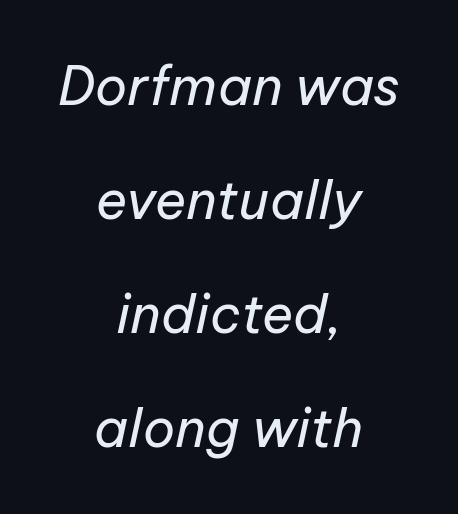
The image shows 53 px regular-weight type, italic (leaning right); set centered, loose line spacing (2.15x), normal letter spacing, not underlined; low stroke contrast and a medium x-height.
